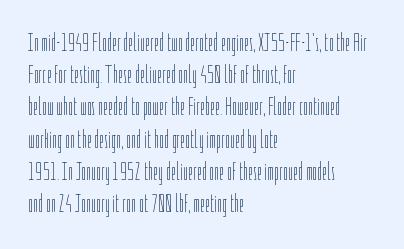
The image shows 25 px text type, upright; set left-aligned, normal line spacing (1.29x), normal letter spacing, not underlined.
